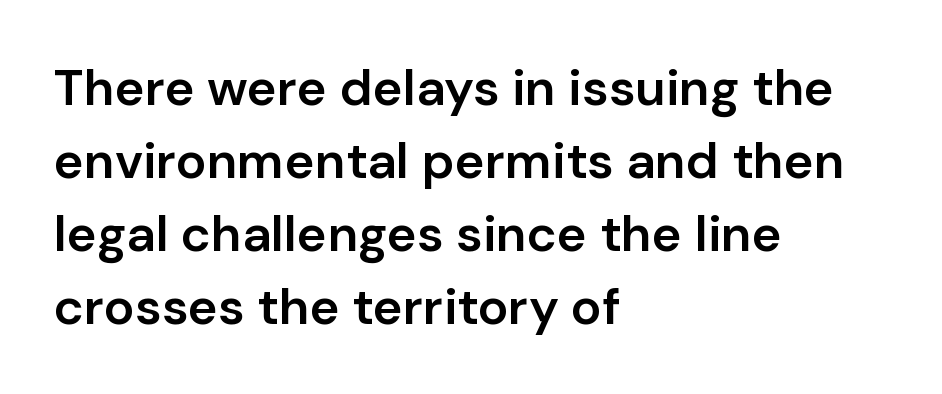
The image shows 51 px semibold sans-serif type, upright; set left-aligned, normal line spacing (1.43x), normal letter spacing, not underlined; low stroke contrast and a medium x-height.
